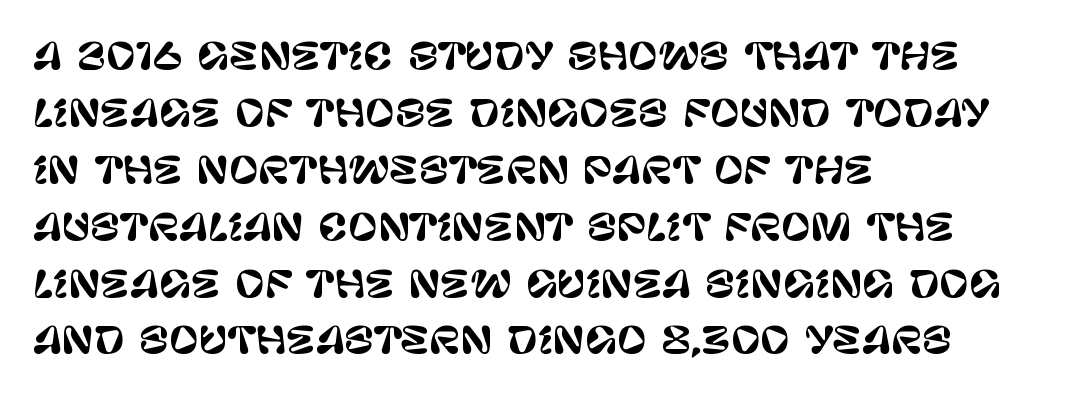
Q: Is the text italic (slanted)? A: Yes.
Q: Is the typeface a serif or a sans-serif typeface? A: Sans-serif.
Q: Is the text underlined? A: No.
Q: How is the paragraph aligned? A: Left-aligned.
Q: Is the spacing between letters normal or unusually wide? A: Normal.
Q: Is the spacing between lines tight, normal or loose? A: Normal.
Q: Width (condensed, normal, or wide)? A: Normal.
Q: Stroke contrast? A: Low.
Q: x-height? A: Large.
Q: Monospaced? A: No.
